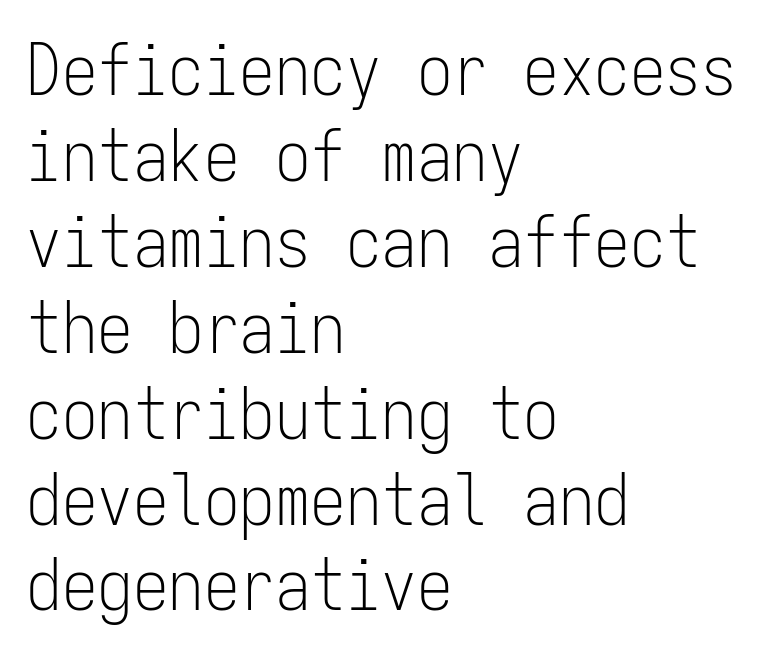
Q: Is the text bold? A: No.
Q: Is the text italic (slanted)? A: No, it is upright.
Q: Is the typeface a serif or a sans-serif typeface? A: Sans-serif.
Q: Is the text underlined? A: No.
Q: How is the paragraph aligned? A: Left-aligned.
Q: Is the spacing between letters normal or unusually wide? A: Normal.
Q: Width (condensed, normal, or wide)? A: Condensed.
Q: Stroke contrast? A: Low.
Q: x-height? A: Medium.
Q: Monospaced? A: Yes.
